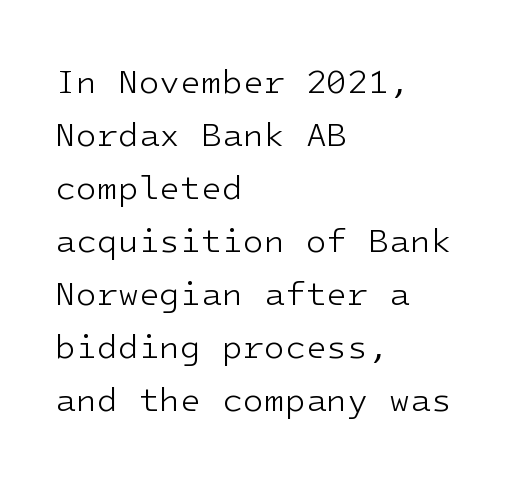
{"serif": "no", "italic": "no", "bold": "no", "weight": "light", "width": "normal", "stroke_contrast": "low", "x_height": "medium", "underline": "no", "align": "left", "line_spacing": "normal", "line_spacing_ratio": 1.56, "letter_spacing": "normal", "letter_spacing_em": 0.0, "glyph_px": 34}
